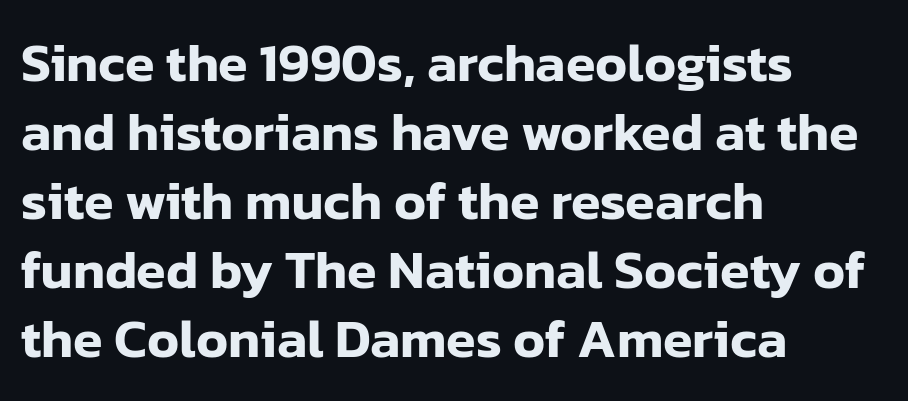
{"serif": "no", "italic": "no", "width": "normal", "stroke_contrast": "low", "x_height": "medium", "monospaced": "no", "underline": "no", "align": "left", "line_spacing": "normal", "line_spacing_ratio": 1.28, "letter_spacing": "normal", "letter_spacing_em": 0.0, "glyph_px": 54}
